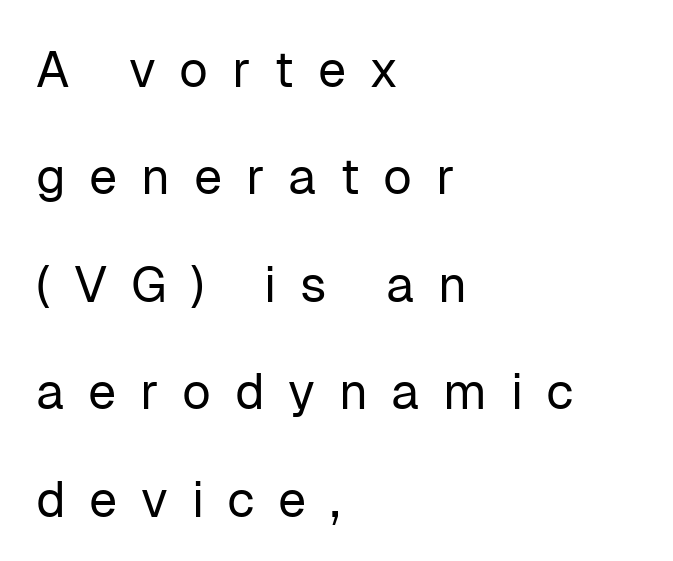
{"serif": "no", "italic": "no", "bold": "no", "weight": "regular", "width": "normal", "stroke_contrast": "low", "x_height": "medium", "monospaced": "no", "underline": "no", "align": "left", "line_spacing": "loose", "line_spacing_ratio": 2.15, "letter_spacing": "wide", "letter_spacing_em": 0.47, "glyph_px": 50}
